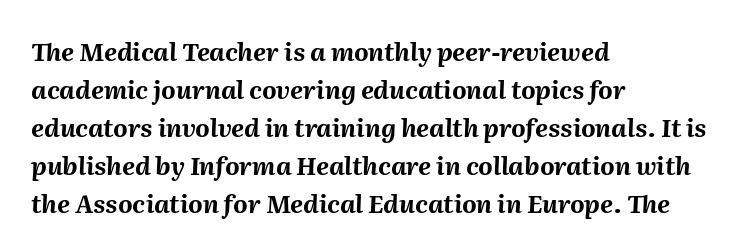
{"italic": "yes", "lean": "right", "slant_degrees": 2, "bold": "yes", "underline": "no", "align": "left", "line_spacing": "normal", "line_spacing_ratio": 1.52, "letter_spacing": "normal", "letter_spacing_em": 0.0, "glyph_px": 25}
